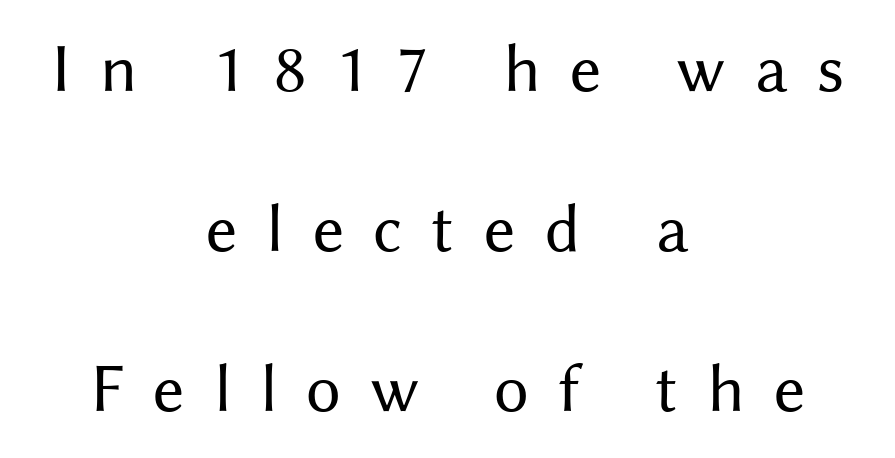
The image shows 69 px regular-weight sans-serif type, upright; set centered, loose line spacing (2.32x), unusually wide letter spacing (+0.42 em), not underlined; medium stroke contrast and a medium x-height.
